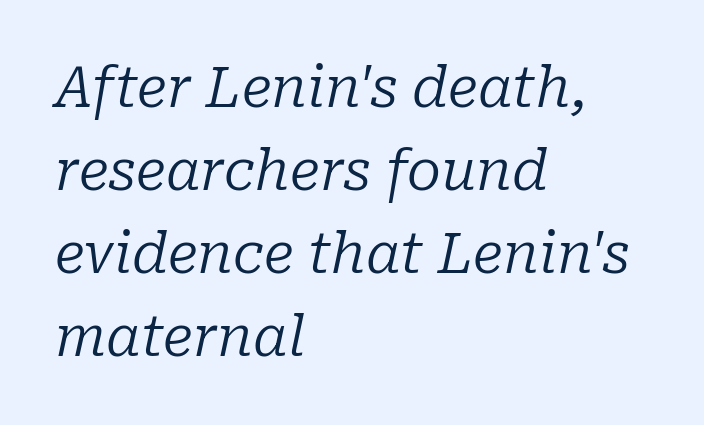
Q: Is the text bold? A: No.
Q: Is the text italic (slanted)? A: Yes, it leans right by about 10 degrees.
Q: Is the typeface a serif or a sans-serif typeface? A: Serif.
Q: Is the text underlined? A: No.
Q: How is the paragraph aligned? A: Left-aligned.
Q: Is the spacing between letters normal or unusually wide? A: Normal.
Q: Is the spacing between lines tight, normal or loose? A: Normal.
Q: Width (condensed, normal, or wide)? A: Normal.
Q: Stroke contrast? A: Low.
Q: x-height? A: Medium.
Q: Monospaced? A: No.
